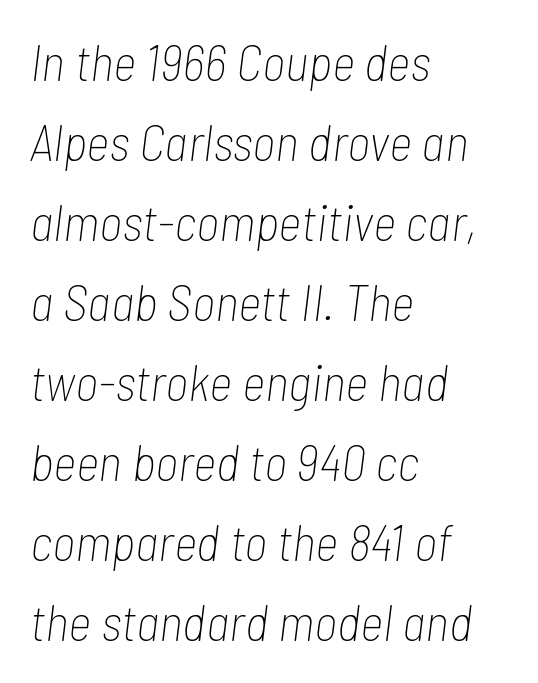
Q: Is the text bold? A: No.
Q: Is the text italic (slanted)? A: Yes, it leans right by about 7 degrees.
Q: Is the text underlined? A: No.
Q: How is the paragraph aligned? A: Left-aligned.
Q: Is the spacing between letters normal or unusually wide? A: Normal.
Q: Is the spacing between lines tight, normal or loose? A: Normal.
Q: Width (condensed, normal, or wide)? A: Condensed.
Q: Stroke contrast? A: Low.
Q: x-height? A: Medium.
Q: Monospaced? A: No.
